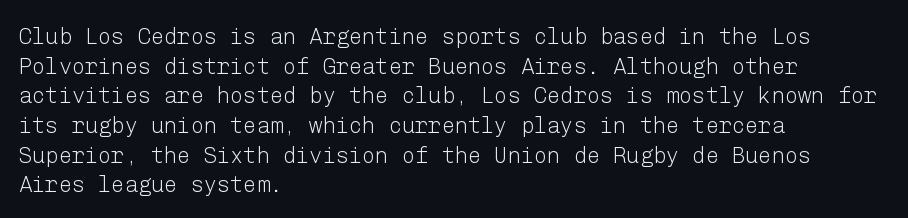
{"italic": "no", "bold": "no", "underline": "no", "align": "left", "line_spacing": "normal", "line_spacing_ratio": 1.35, "letter_spacing": "normal", "letter_spacing_em": 0.0, "glyph_px": 22}
